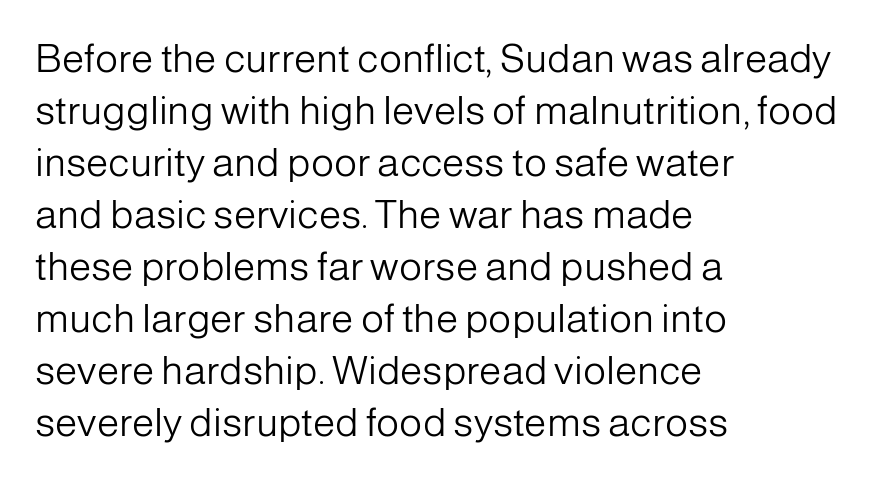
Each word holds together tightly as a unit, with standard inter-letter gaps. You can tell it's not italic because the verticals are truly vertical. Has an underline been added? It has not. Vertically, the passage feels balanced, rows spaced as you'd expect.
